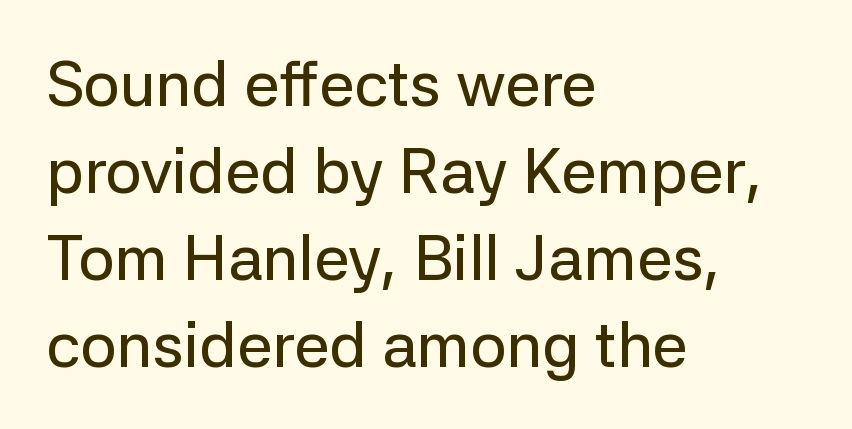
Does extra space separate the letters? No, they use regular spacing. Note the varied advance widths — an 'i' is clearly narrower than an 'm'. Is this a sans? Yes — the strokes have no serifs. Summary of vertical rhythm: regular, with standard interline spacing.
